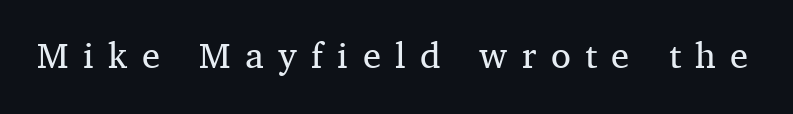
Q: Is the text bold? A: No.
Q: Is the text italic (slanted)? A: No, it is upright.
Q: Is the typeface a serif or a sans-serif typeface? A: Serif.
Q: Is the text underlined? A: No.
Q: Is the spacing between letters normal or unusually wide? A: Unusually wide.
Q: Width (condensed, normal, or wide)? A: Normal.
Q: Stroke contrast? A: Medium.
Q: x-height? A: Medium.
Q: Monospaced? A: No.
